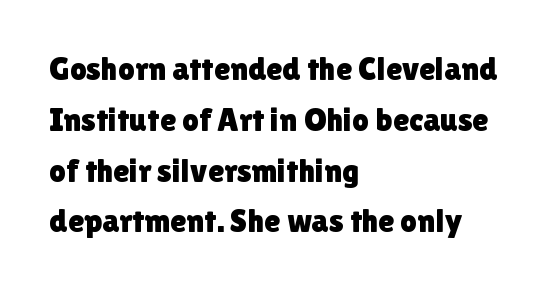
Honestly, the letter spacing is just normal — you wouldn't notice it. This sample is left-justified, so line endings fall wherever the words run out. Nobody drew a line under any word here. This sample has the flowing, uneven cadence of proportional lettering.
